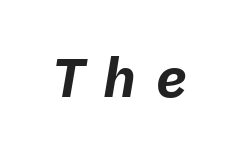
Characters follow at a spacing far wider than the type designer built in. Caption: bold face, heavy strokes. The passage shown leans; its letterforms are oblique. Every character here occupies the same horizontal width, giving the sample a typewriter-like rhythm. The string is rendered with underlining switched off.
